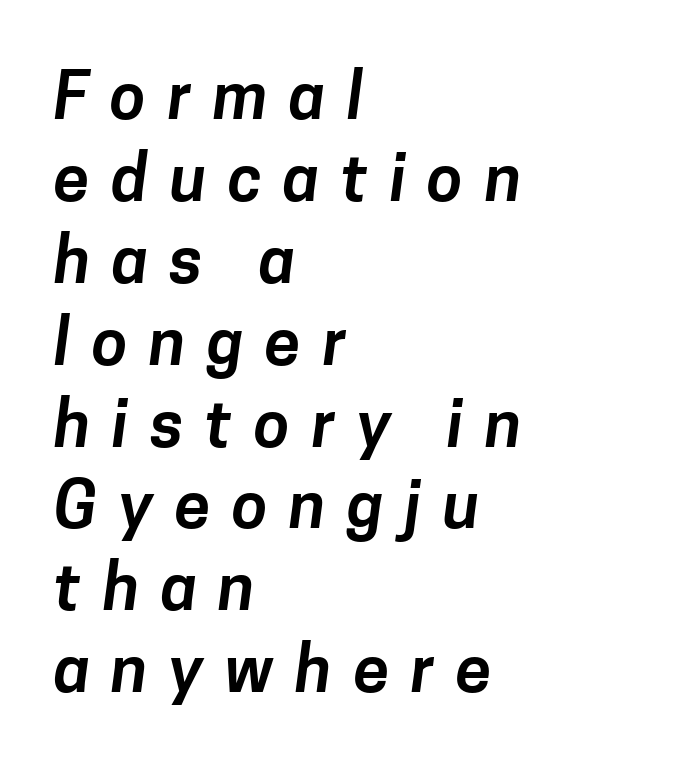
{"serif": "no", "width": "normal", "stroke_contrast": "low", "x_height": "medium", "monospaced": "no", "underline": "no", "align": "left", "line_spacing": "normal", "line_spacing_ratio": 1.26, "letter_spacing": "wide", "letter_spacing_em": 0.33, "glyph_px": 65}
